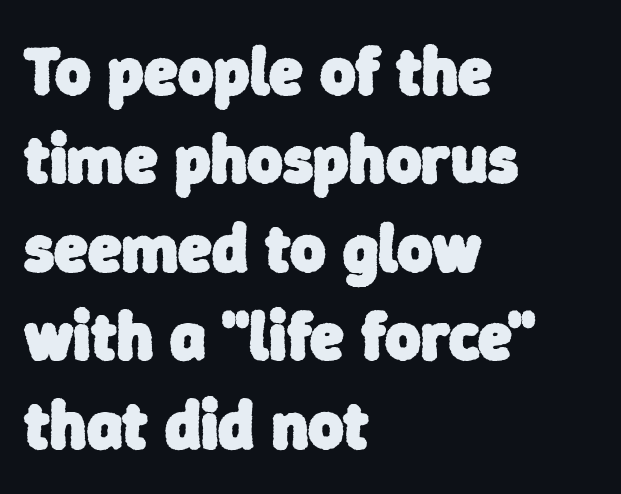
{"serif": "no", "bold": "yes", "weight": "heavy", "width": "normal", "stroke_contrast": "low", "x_height": "medium", "monospaced": "no", "underline": "no", "align": "left", "line_spacing": "normal", "line_spacing_ratio": 1.3, "letter_spacing": "normal", "letter_spacing_em": 0.0, "glyph_px": 68}
